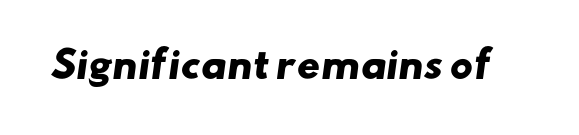
The image shows 36 px heavy, wide sans-serif type; set normal letter spacing, not underlined; low stroke contrast and a small x-height.
